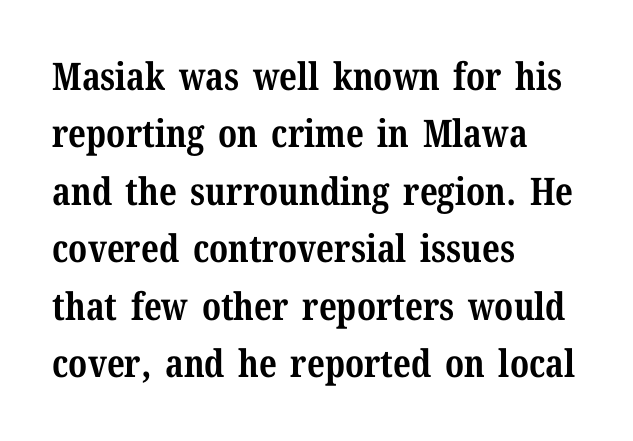
Quick note: interline space is typical. These words are printed bold, with thick strokes throughout. The face used here is proportionally spaced, like ordinary book or web type. Is this a sans? No — the strokes have serifs. Bare-footed words on every line. Letter spacing: default.
